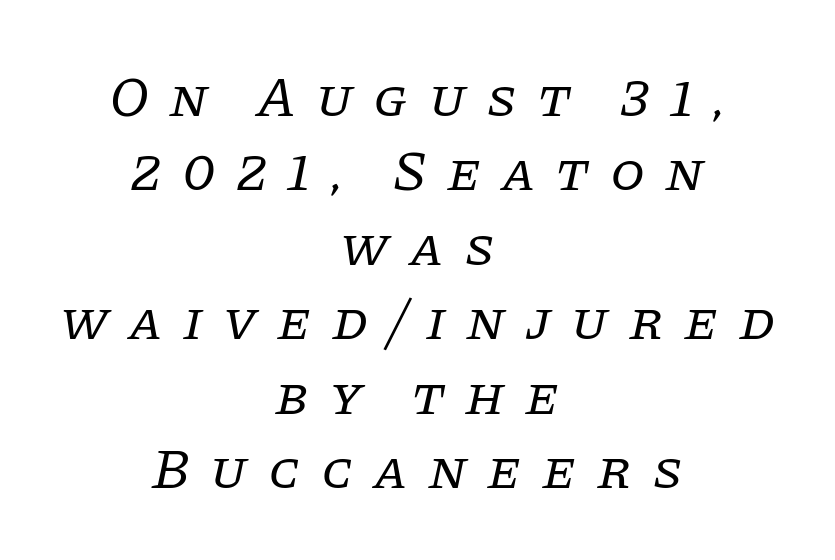
Q: Is the text bold? A: No.
Q: Is the text italic (slanted)? A: Yes, it leans right by about 11 degrees.
Q: Is the typeface a serif or a sans-serif typeface? A: Serif.
Q: Is the text underlined? A: No.
Q: How is the paragraph aligned? A: Centered.
Q: Is the spacing between letters normal or unusually wide? A: Unusually wide.
Q: Is the spacing between lines tight, normal or loose? A: Normal.
Q: Width (condensed, normal, or wide)? A: Normal.
Q: Stroke contrast? A: Low.
Q: x-height? A: Large.
Q: Monospaced? A: No.
